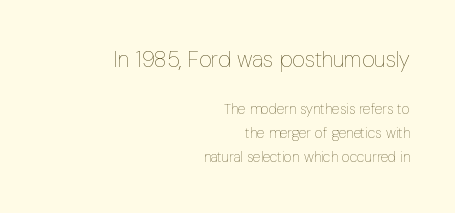
Q: Is the text bold? A: No.
Q: Is the text italic (slanted)? A: No, it is upright.
Q: Is the text underlined? A: No.
Q: How is the paragraph aligned? A: Right-aligned.
Q: Is the spacing between letters normal or unusually wide? A: Normal.
Q: Which block of text is set in a larger size, the first (top) or the second (bottom)? A: The first (top) one.
